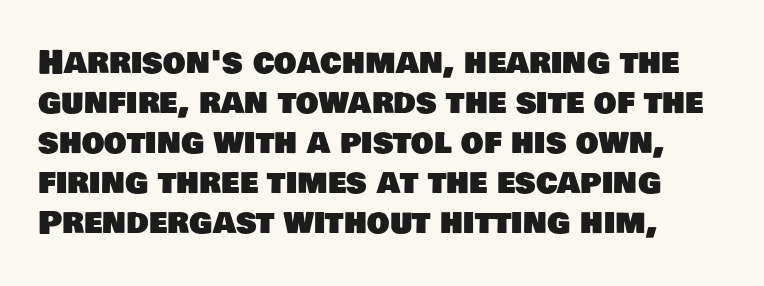
Q: Is the typeface a serif or a sans-serif typeface? A: Sans-serif.
Q: Is the text underlined? A: No.
Q: Is the spacing between letters normal or unusually wide? A: Normal.
Q: Is the spacing between lines tight, normal or loose? A: Normal.
Q: Width (condensed, normal, or wide)? A: Normal.
Q: Stroke contrast? A: Low.
Q: x-height? A: Large.
Q: Monospaced? A: No.
